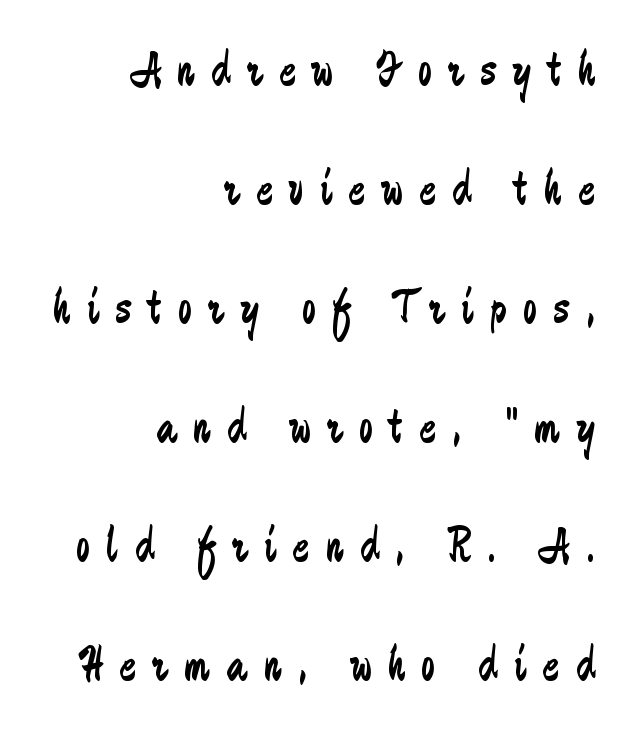
{"serif": "no", "bold": "no", "weight": "regular", "width": "condensed", "stroke_contrast": "low", "x_height": "small", "monospaced": "no", "underline": "no", "align": "right", "line_spacing": "loose", "line_spacing_ratio": 2.38, "letter_spacing": "wide", "letter_spacing_em": 0.33, "glyph_px": 50}
